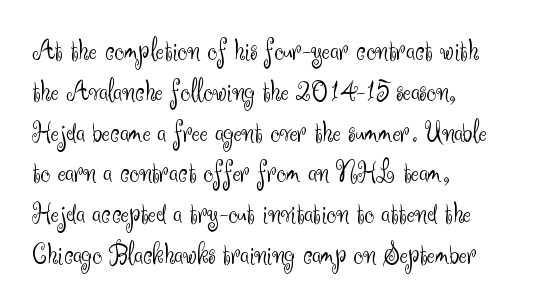
The image shows 30 px light sans-serif type, upright; set left-aligned, normal line spacing (1.36x), normal letter spacing, not underlined; medium stroke contrast and a small x-height.
